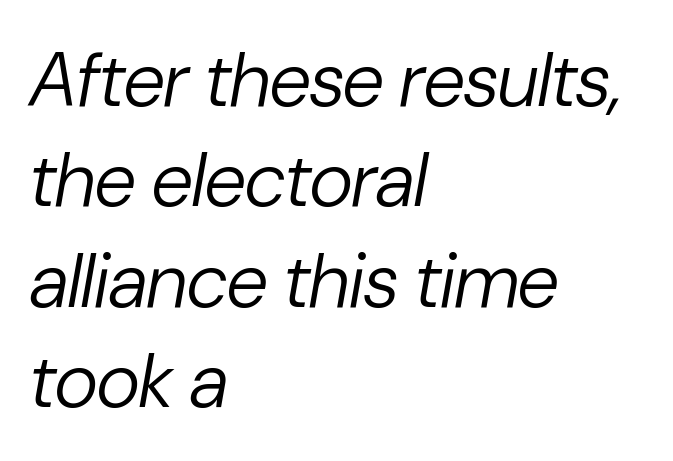
Q: Is the text bold? A: No.
Q: Is the text italic (slanted)? A: Yes, it leans right by about 10 degrees.
Q: Is the text underlined? A: No.
Q: How is the paragraph aligned? A: Left-aligned.
Q: Is the spacing between letters normal or unusually wide? A: Normal.
Q: Is the spacing between lines tight, normal or loose? A: Normal.
Q: Width (condensed, normal, or wide)? A: Normal.
Q: Stroke contrast? A: Low.
Q: x-height? A: Medium.
Q: Monospaced? A: No.
